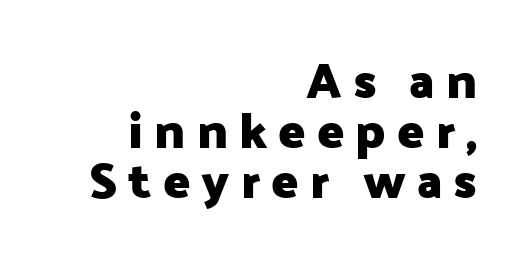
The image shows 50 px heavy sans-serif type, upright; set right-aligned, tight line spacing (1.0x), unusually wide letter spacing (+0.22 em), not underlined; low stroke contrast and a medium x-height.
